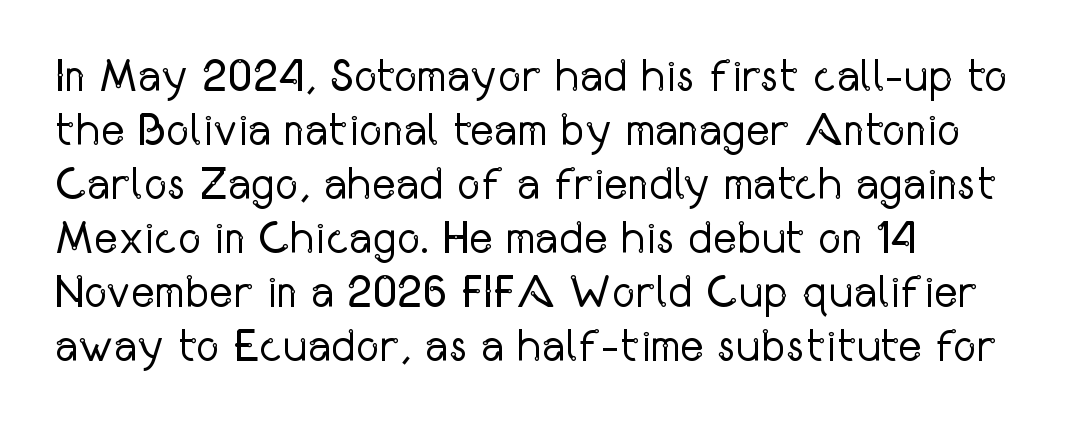
The type is set solid horizontally, with unmodified tracking. Character widths vary here, with narrow letters taking less room than wide ones. Stroke thickness stays within the range of a standard reading face or lighter. Regarding serifs, this sample does without them. The letters stand straight up with perfectly vertical stems.
